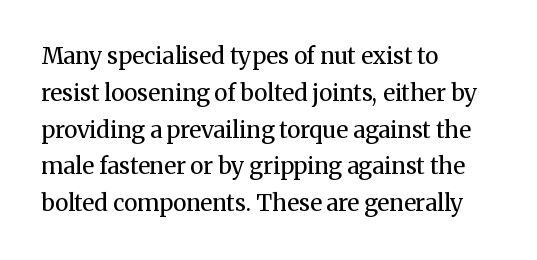
Q: Is the text bold? A: No.
Q: Is the text italic (slanted)? A: No, it is upright.
Q: Is the text underlined? A: No.
Q: How is the paragraph aligned? A: Left-aligned.
Q: Is the spacing between letters normal or unusually wide? A: Normal.
Q: Is the spacing between lines tight, normal or loose? A: Normal.
